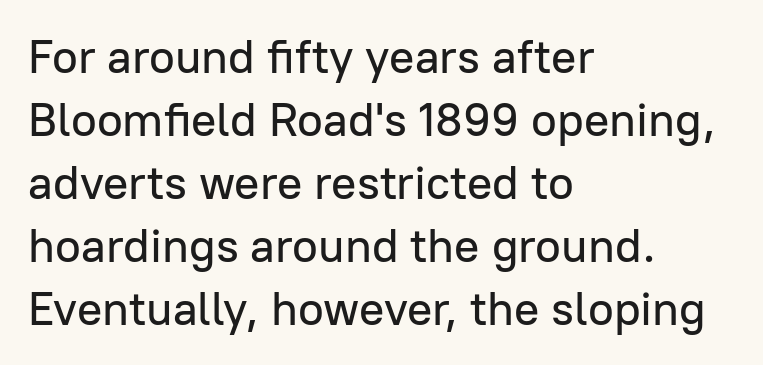
The image shows 47 px sans-serif type, upright; set left-aligned, normal line spacing (1.34x), normal letter spacing, not underlined; low stroke contrast and a medium x-height.
